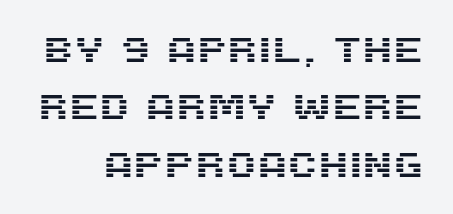
Posture: straight, roman, zero tilt. Spacing verdict: proportional, widths tailored to each character. Regarding leading, the lines here are spaced in the standard way. The passage shown is not underscored anywhere. Note: no serifs on the glyphs. Students, note that the glyphs here touch the page at normal intervals.
